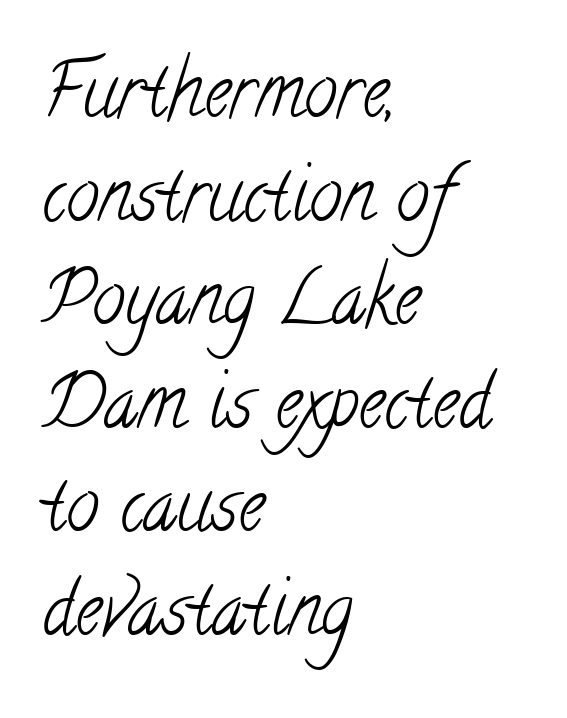
Descenders are the only things crossing below the line. Summary of weight: not heavy and not bold. Look at the tracking — it's just the regular setting, nothing added. A typesetter would label this face a serif. Spacing verdict: proportional, widths tailored to each character.
